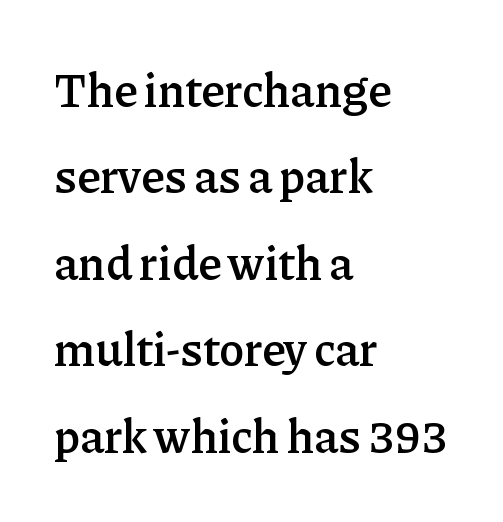
The image shows 47 px semibold serif type, upright; set left-aligned, line spacing 1.84x, normal letter spacing, not underlined; low stroke contrast and a medium x-height.
